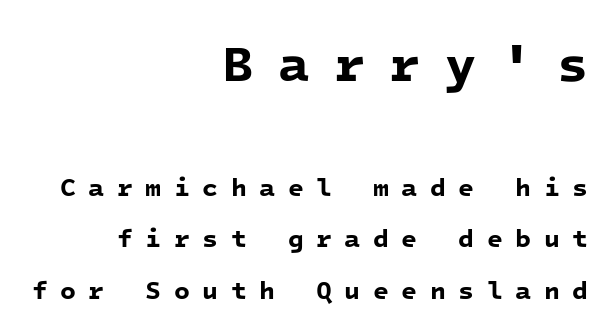
{"serif": "no", "bold": "yes", "weight": "bold", "width": "normal", "stroke_contrast": "low", "x_height": "medium", "monospaced": "yes", "underline": "no", "align": "right", "line_spacing": "loose", "line_spacing_ratio": 1.98, "letter_spacing": "wide", "letter_spacing_em": 0.48, "larger_block": "first", "size_ratio": 1.96, "glyph_px": 51}
